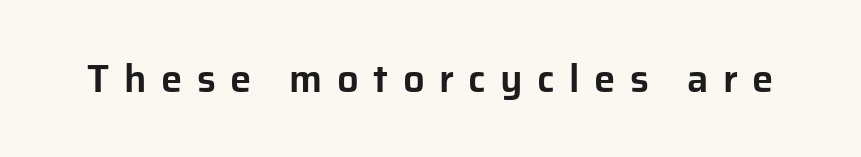
Rendered with straight, roman letterforms. The passage shown is typed in a proportional face where columns would drift. The rendering shows plain stroke endings on the letterforms — a sans-serif design. How are the letters spaced? Widely, with obvious added tracking. The foot of each line stays bare and open.
